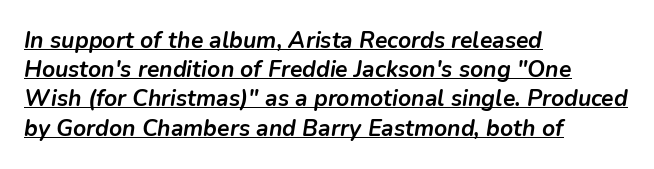
The image shows 23 px bold type, italic (leaning right); set left-aligned, normal line spacing (1.27x), normal letter spacing, underlined.
